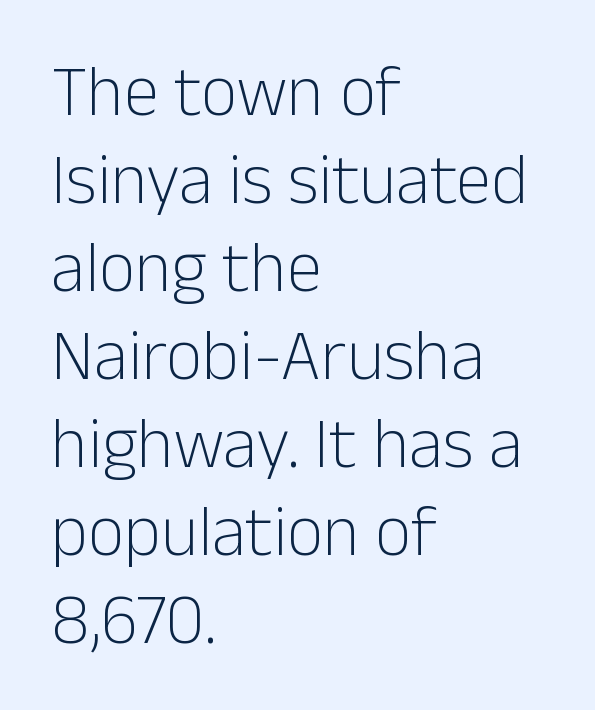
{"serif": "no", "italic": "no", "bold": "no", "weight": "light", "width": "normal", "stroke_contrast": "low", "x_height": "medium", "monospaced": "no", "underline": "no", "align": "left", "line_spacing_ratio": 1.24, "letter_spacing": "normal", "letter_spacing_em": 0.0, "glyph_px": 71}
